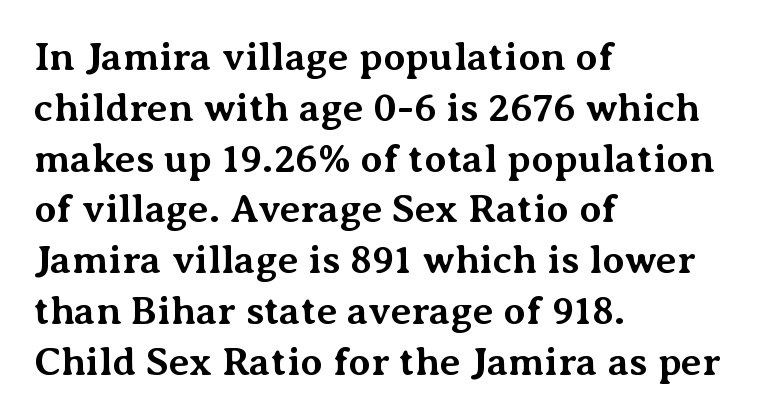
The image shows 40 px bold serif type, upright; set left-aligned, normal line spacing (1.27x), normal letter spacing, not underlined; medium stroke contrast and a medium x-height.
